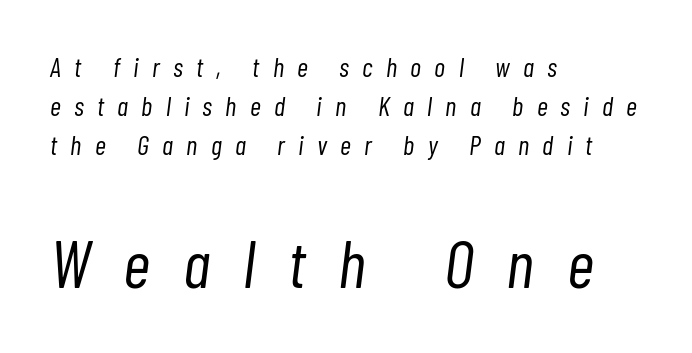
{"italic": "yes", "lean": "right", "slant_degrees": 7, "bold": "no", "weight": "light", "width": "condensed", "stroke_contrast": "low", "x_height": "medium", "monospaced": "no", "underline": "no", "align": "left", "line_spacing": "normal", "line_spacing_ratio": 1.45, "letter_spacing": "wide", "letter_spacing_em": 0.49, "larger_block": "second", "size_ratio": 2.48, "glyph_px": 67}
